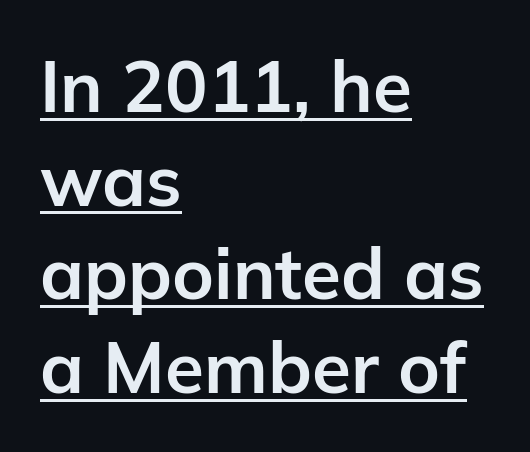
{"serif": "no", "italic": "no", "bold": "yes", "weight": "bold", "width": "normal", "stroke_contrast": "low", "x_height": "medium", "monospaced": "no", "underline": "yes", "align": "left", "line_spacing": "normal", "line_spacing_ratio": 1.32, "letter_spacing": "normal", "letter_spacing_em": 0.0, "glyph_px": 71}
